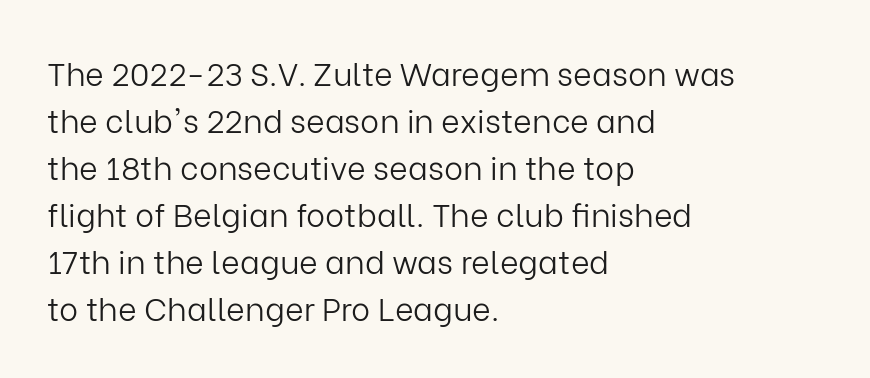
Vertical strokes here are truly vertical. Students, note that the glyphs here touch the page at normal intervals. The rendering uses natural spacing where letterforms have individual widths. Quick note: underline off. Letterform terminals end flat and unadorned throughout the passage.
